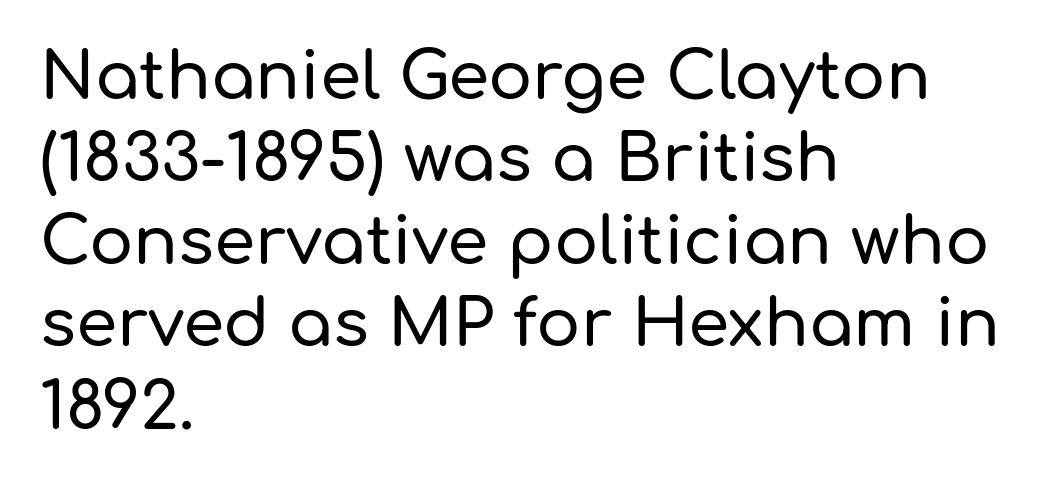
{"serif": "no", "italic": "no", "width": "normal", "stroke_contrast": "low", "x_height": "medium", "monospaced": "no", "underline": "no", "align": "left", "line_spacing": "normal", "line_spacing_ratio": 1.25, "letter_spacing": "normal", "letter_spacing_em": 0.0, "glyph_px": 66}
